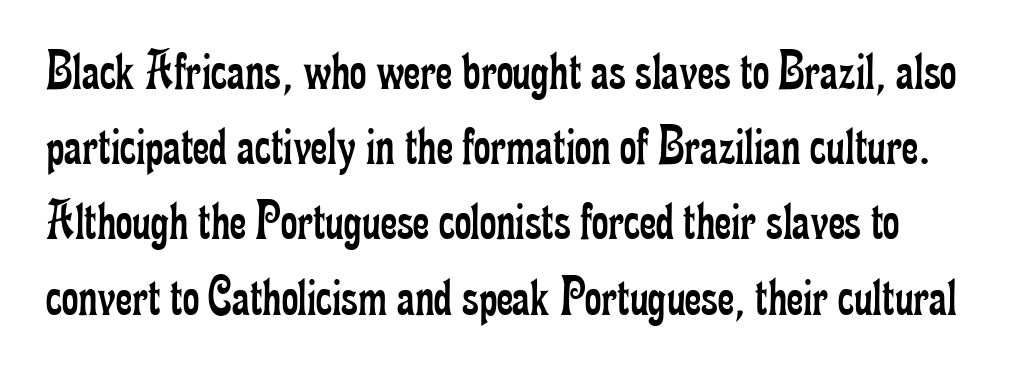
{"serif": "yes", "italic": "no", "bold": "no", "weight": "regular", "width": "condensed", "stroke_contrast": "low", "x_height": "small", "monospaced": "no", "underline": "no", "line_spacing": "normal", "line_spacing_ratio": 1.32, "letter_spacing": "normal", "letter_spacing_em": 0.0, "glyph_px": 57}
